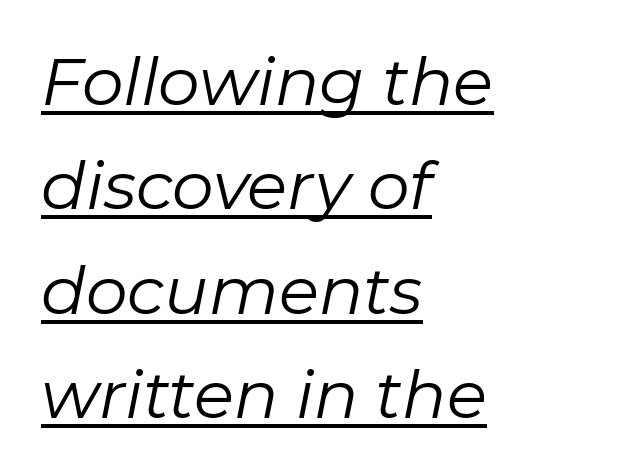
Q: Is the text bold? A: No.
Q: Is the text italic (slanted)? A: Yes, it leans right by about 11 degrees.
Q: Is the text underlined? A: Yes.
Q: How is the paragraph aligned? A: Left-aligned.
Q: Is the spacing between letters normal or unusually wide? A: Normal.
Q: Is the spacing between lines tight, normal or loose? A: Normal.
Q: Width (condensed, normal, or wide)? A: Normal.
Q: Stroke contrast? A: Low.
Q: x-height? A: Medium.
Q: Monospaced? A: No.
